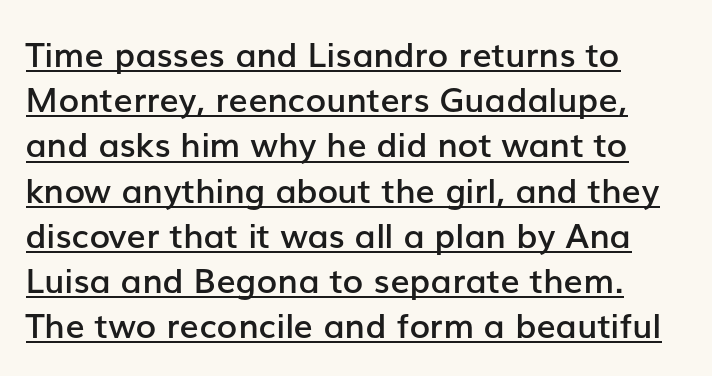
Ascenders rise straight up at ninety degrees. Standard letterfit; no display-style spreading of the glyphs. The face used here is a semibold: visibly heavier than regular, lighter than bold. The passage shown is underscored from start to finish. Typographically, this falls in the sans-serif category. The designer left line spacing at the default.
